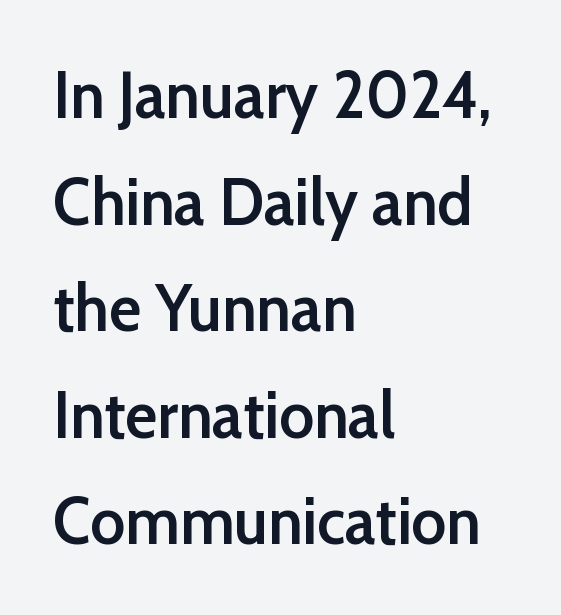
{"serif": "no", "italic": "no", "bold": "semi", "weight": "semibold", "width": "normal", "stroke_contrast": "low", "x_height": "medium", "monospaced": "no", "underline": "no", "align": "left", "line_spacing": "normal", "line_spacing_ratio": 1.59, "letter_spacing": "normal", "letter_spacing_em": 0.0, "glyph_px": 67}
